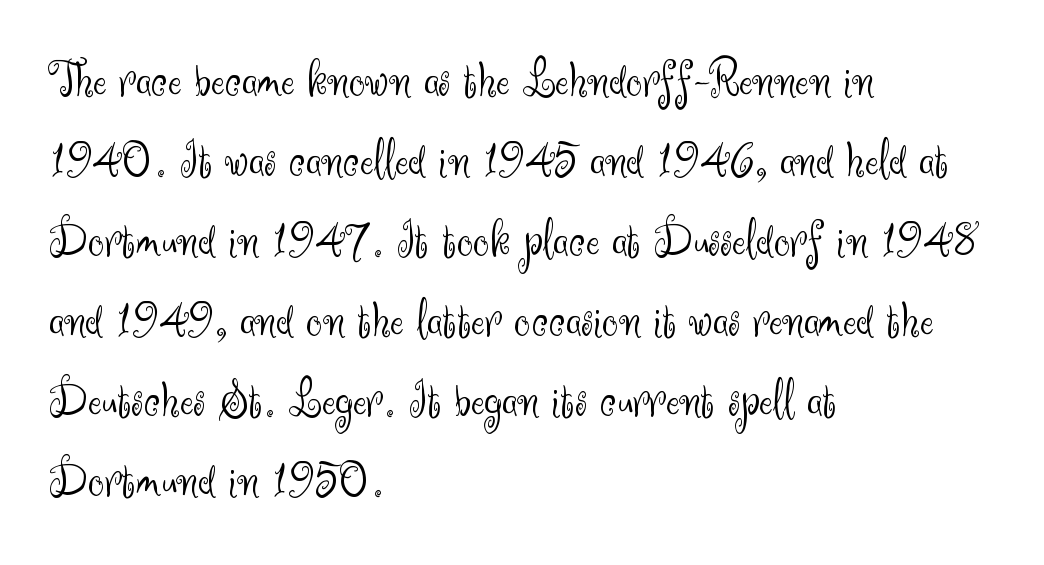
The image shows 52 px light sans-serif type, upright; set left-aligned, normal line spacing (1.54x), normal letter spacing, not underlined; medium stroke contrast and a small x-height.
